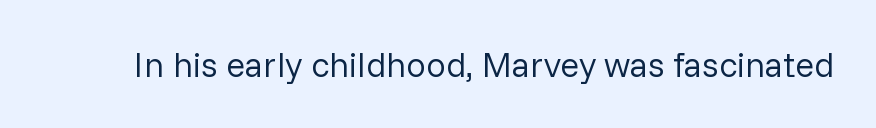
{"serif": "no", "italic": "no", "bold": "no", "weight": "regular", "width": "normal", "stroke_contrast": "low", "x_height": "medium", "monospaced": "no", "underline": "no", "letter_spacing": "normal", "letter_spacing_em": 0.0, "glyph_px": 35}
